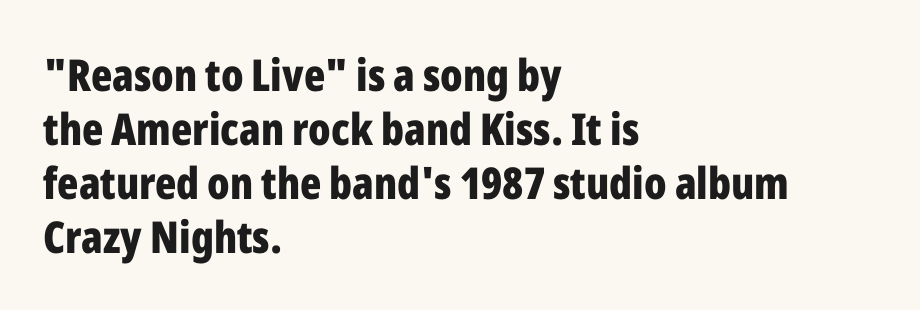
The image shows 44 px bold, condensed sans-serif type, upright; set left-aligned, line spacing 1.23x, normal letter spacing, not underlined; low stroke contrast and a medium x-height.
